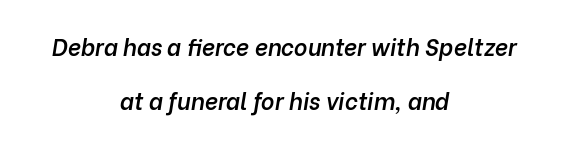
Plain, unruled lines of type. Which margin do the lines hug? Neither — every line sits in the middle. No extra tracking has been applied to these lines. Strokes here are thickened, but only to semibold level. Students, observe: this is what heavily led, spacious text looks like.
